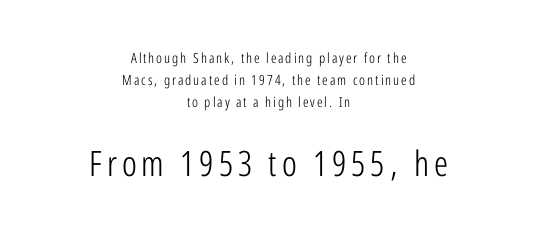
Q: Is the text bold? A: No.
Q: Is the text italic (slanted)? A: No, it is upright.
Q: Is the typeface a serif or a sans-serif typeface? A: Sans-serif.
Q: Is the text underlined? A: No.
Q: How is the paragraph aligned? A: Centered.
Q: Is the spacing between lines tight, normal or loose? A: Normal.
Q: Which block of text is set in a larger size, the first (top) or the second (bottom)? A: The second (bottom) one.
Q: Width (condensed, normal, or wide)? A: Condensed.
Q: Stroke contrast? A: Low.
Q: x-height? A: Medium.
Q: Monospaced? A: No.
